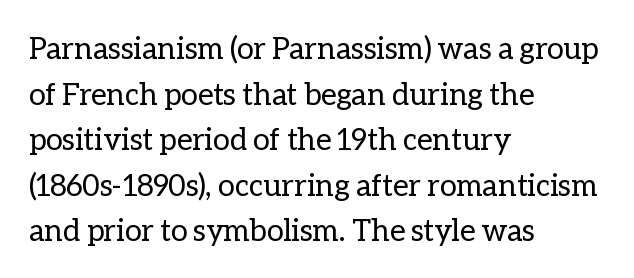
Q: Is the text bold? A: No.
Q: Is the text italic (slanted)? A: No, it is upright.
Q: Is the text underlined? A: No.
Q: How is the paragraph aligned? A: Left-aligned.
Q: Is the spacing between letters normal or unusually wide? A: Normal.
Q: Is the spacing between lines tight, normal or loose? A: Normal.
Q: Width (condensed, normal, or wide)? A: Normal.
Q: Stroke contrast? A: Low.
Q: x-height? A: Medium.
Q: Monospaced? A: No.
